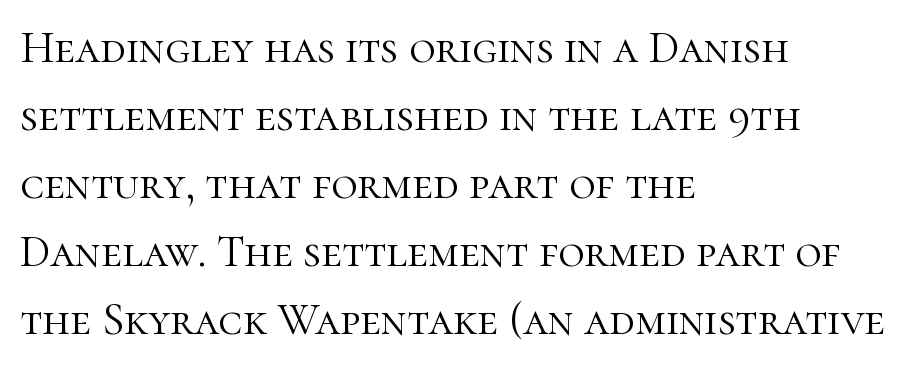
Words float on clear page, feet unadorned. Honestly, the letter spacing is just normal — you wouldn't notice it. Does the lettering tilt? It doesn't — this is upright. Each new line begins a customary step beneath the previous one.
